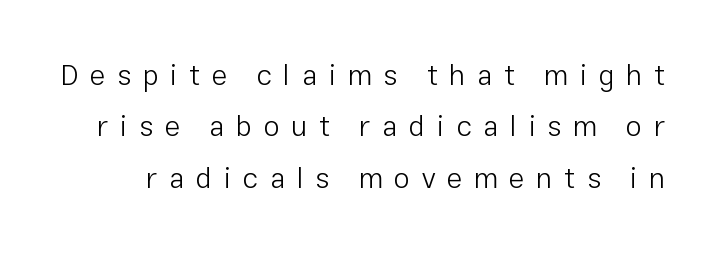
The image shows 29 px light sans-serif type, upright; set line spacing 1.77x, unusually wide letter spacing (+0.4 em), not underlined; low stroke contrast and a medium x-height.
